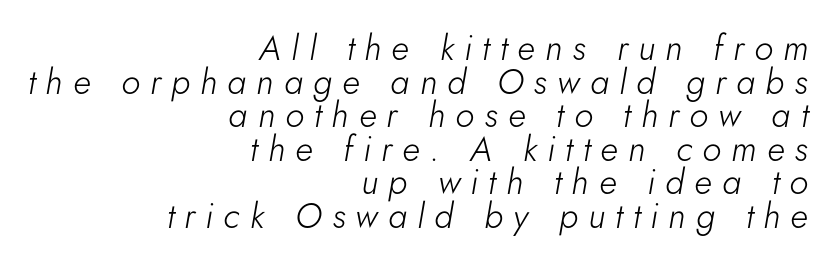
Q: Is the text bold? A: No.
Q: Is the text italic (slanted)? A: Yes, it leans right by about 5 degrees.
Q: Is the text underlined? A: No.
Q: How is the paragraph aligned? A: Right-aligned.
Q: Is the spacing between letters normal or unusually wide? A: Unusually wide.
Q: Is the spacing between lines tight, normal or loose? A: Tight.
Q: Width (condensed, normal, or wide)? A: Normal.
Q: Stroke contrast? A: Low.
Q: x-height? A: Small.
Q: Monospaced? A: No.
